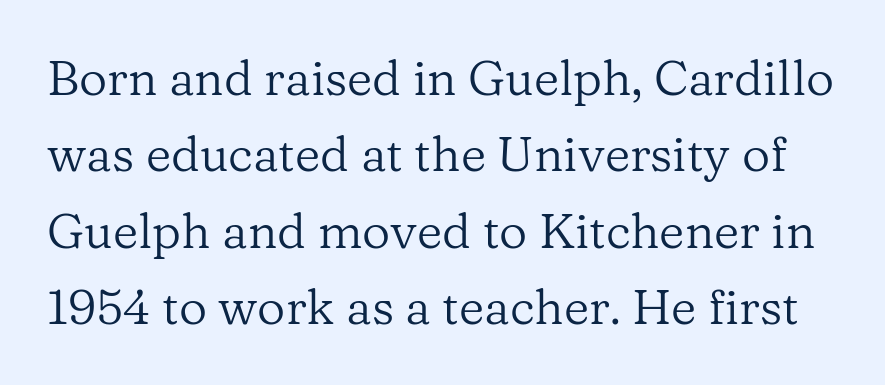
{"serif": "yes", "italic": "no", "bold": "no", "weight": "regular", "width": "normal", "stroke_contrast": "low", "x_height": "medium", "monospaced": "no", "underline": "no", "line_spacing": "normal", "line_spacing_ratio": 1.56, "letter_spacing": "normal", "letter_spacing_em": 0.0, "glyph_px": 49}
